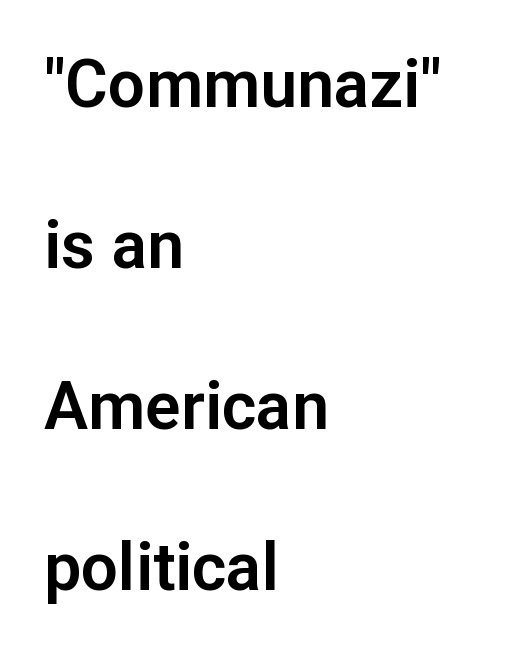
A classic flush-left, rag-right setting is used for this passage. The gap between lines stays unmarked. The face used here is proportionally spaced, like ordinary book or web type. This is roman type, the default non-slanted kind. What kind of face is this? One without serifs — a sans. The type is set solid horizontally, with unmodified tracking.
